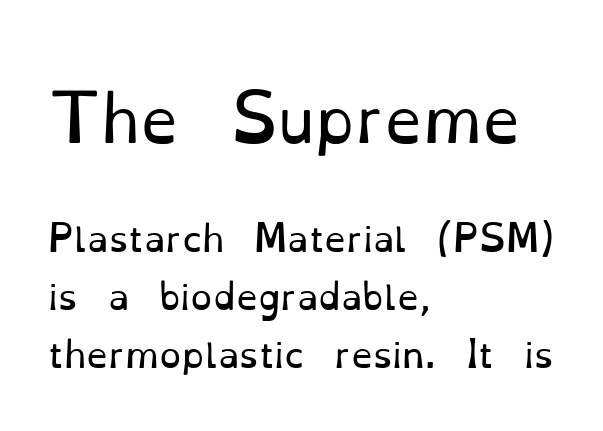
Unlike italic type, these characters show no tilt at all. Ink coverage per letter is moderate at most. The compositor pushed each line to the left boundary. Inter-character spacing is left at the font's built-in metrics. You get the large type first, then a drop to smaller type.
